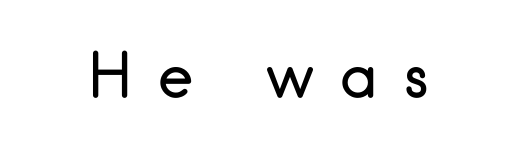
{"serif": "no", "italic": "no", "bold": "no", "weight": "regular", "width": "normal", "stroke_contrast": "low", "x_height": "small", "monospaced": "no", "underline": "no", "letter_spacing": "wide", "letter_spacing_em": 0.43, "glyph_px": 60}
